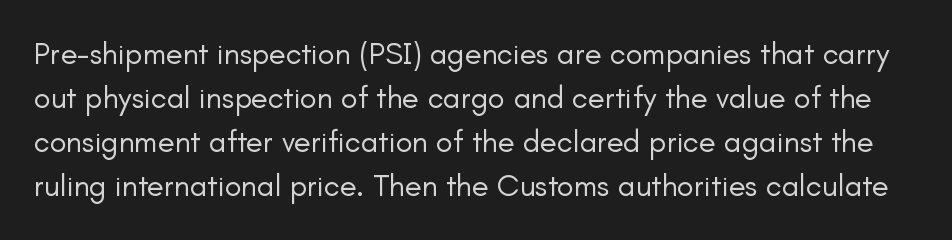
The image shows 31 px regular-weight sans-serif type, upright; set normal line spacing (1.42x), normal letter spacing, not underlined; low stroke contrast and a small x-height.
